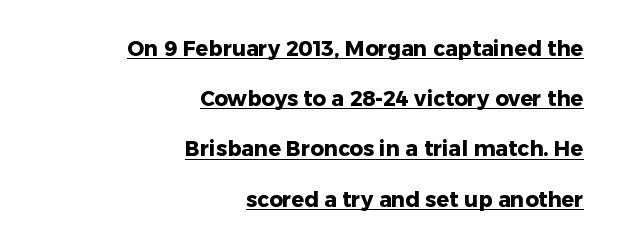
Words appear dense and cohesive because spacing is normal. Heft: maximum for text — a bold. What decoration does the sample have? An underline. Italic: no, the glyphs are upright roman. One-word summary of the alignment: right.
